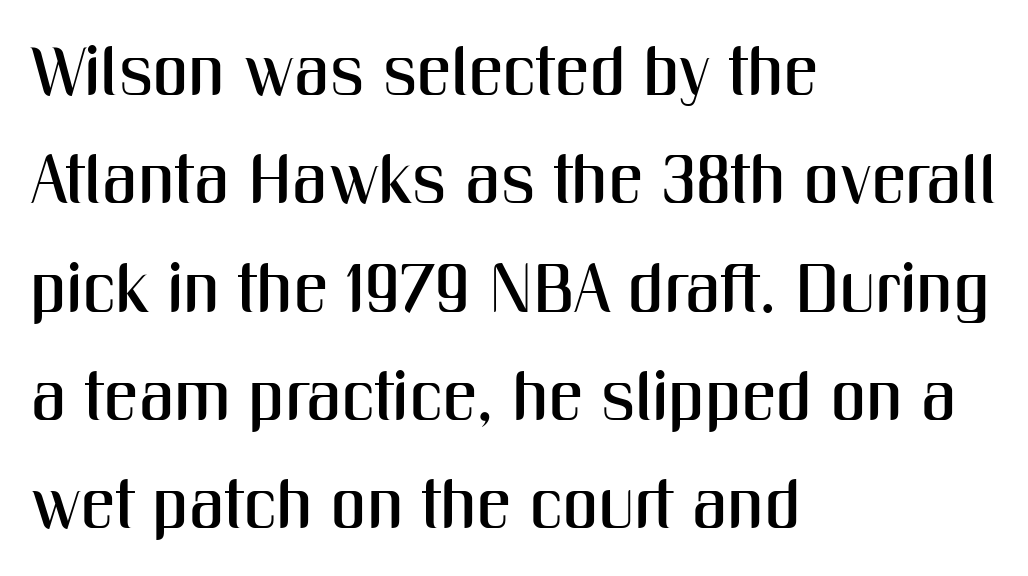
Classification — sans serif. A typesetter would call this leading conventional body-copy spacing. Compared with a centered layout, this one pins lines to the left instead. This sample has the flowing, uneven cadence of proportional lettering. This is the regular roman posture of the typeface. Between one letter and the next there's only the usual sliver of space.
